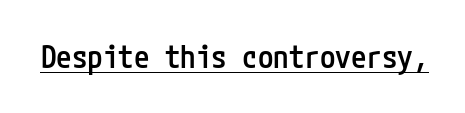
Every stem runs plumb, perpendicular to the baseline. Looks like someone drew a line under every word here. Compared with typical body copy, the letter spacing here is the same. Slightly chunky letters — semibold, I'd say, not full bold. This is sans-serif lettering, the kind often seen on screens and signage.
